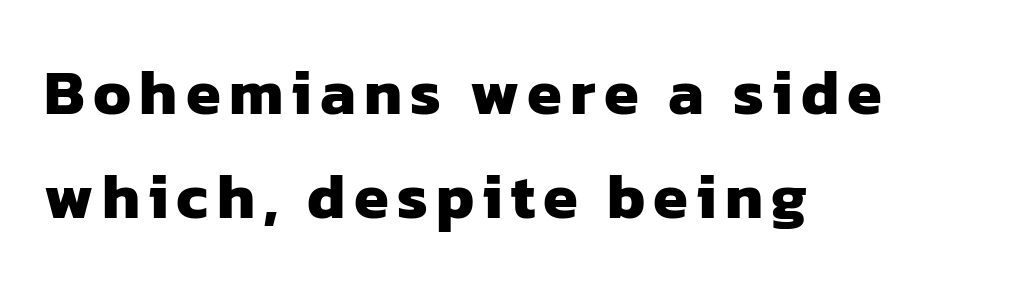
The image shows 63 px heavy sans-serif type; set left-aligned, normal line spacing (1.65x), not underlined; low stroke contrast and a medium x-height.
